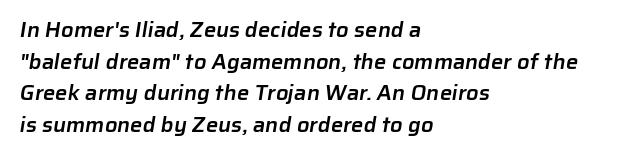
The image shows 22 px text type; set left-aligned, normal line spacing (1.44x), normal letter spacing, not underlined.
